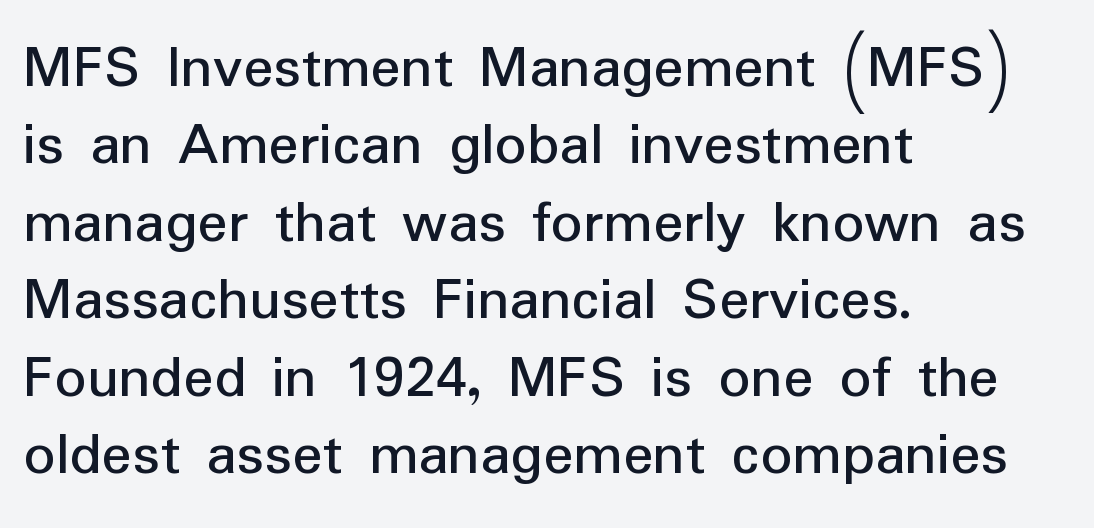
Each row of text sits above clean, open space. Is the letter spacing exaggerated? No — it looks like the ordinary default. These lines are rendered in a variable-pitch font. The axis of the letterforms is exactly vertical. Which margin do the lines hug? The left one — the right edge is uneven.
